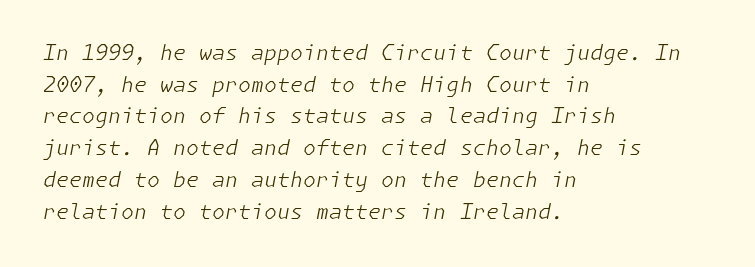
{"italic": "yes", "lean": "right", "slant_degrees": 11, "bold": "no", "underline": "no", "align": "left", "line_spacing": "normal", "line_spacing_ratio": 1.51, "letter_spacing": "normal", "letter_spacing_em": 0.0, "glyph_px": 21}
